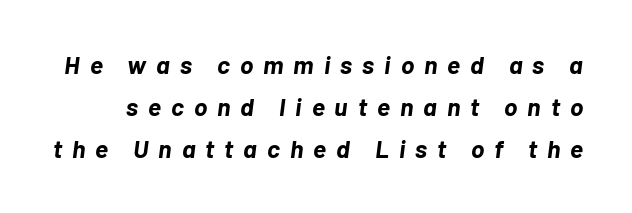
{"italic": "yes", "lean": "right", "slant_degrees": 7, "bold": "yes", "underline": "no", "line_spacing": "normal", "line_spacing_ratio": 1.69, "letter_spacing": "wide", "letter_spacing_em": 0.4, "glyph_px": 25}
